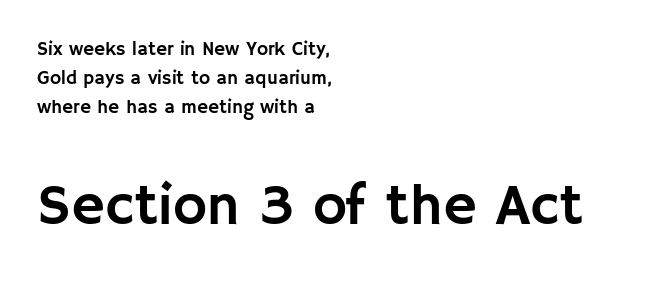
{"serif": "no", "italic": "no", "width": "normal", "stroke_contrast": "low", "x_height": "large", "monospaced": "no", "underline": "no", "align": "left", "line_spacing": "normal", "line_spacing_ratio": 1.53, "letter_spacing": "normal", "letter_spacing_em": 0.0, "larger_block": "second", "size_ratio": 3.05, "glyph_px": 58}
